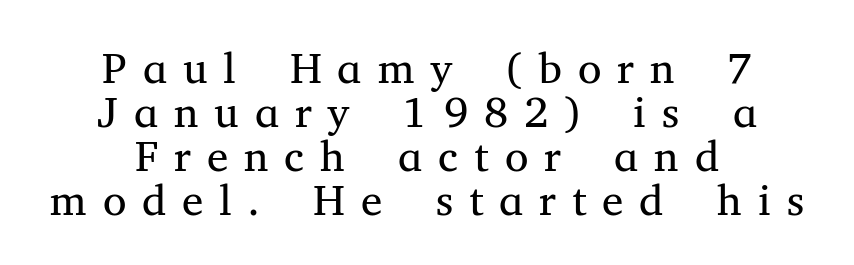
The image shows 43 px regular-weight serif type, upright; set centered, tight line spacing (1.02x), unusually wide letter spacing (+0.37 em), not underlined; medium stroke contrast and a medium x-height.
